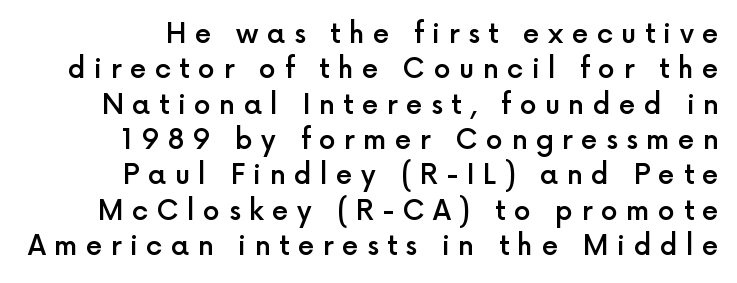
The image shows 27 px text type, upright; set right-aligned, normal line spacing (1.31x), unusually wide letter spacing (+0.31 em), not underlined.
